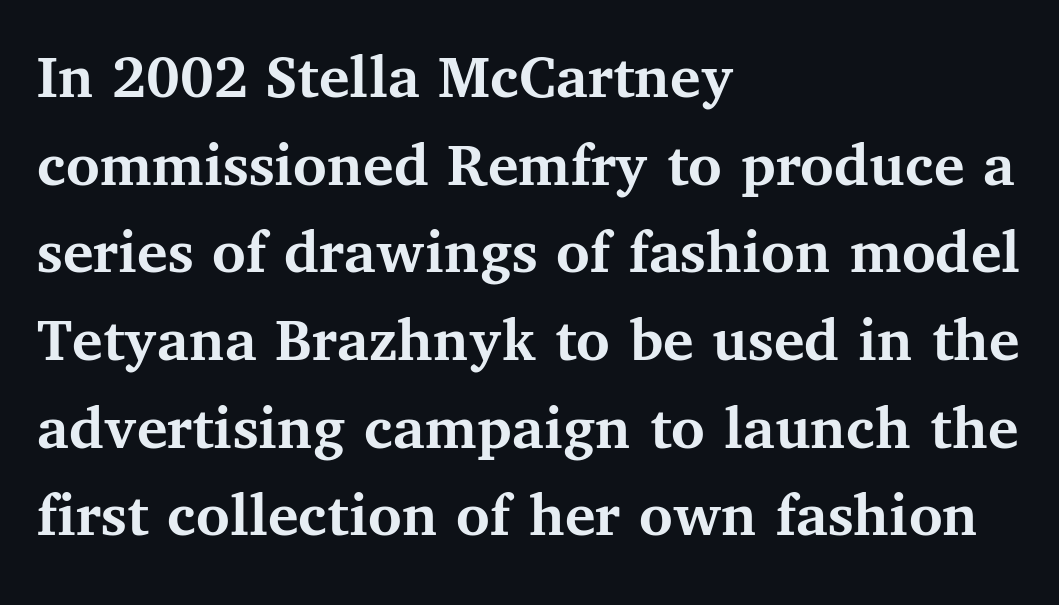
{"serif": "yes", "italic": "no", "bold": "yes", "weight": "semibold", "width": "normal", "stroke_contrast": "medium", "x_height": "medium", "monospaced": "no", "underline": "no", "align": "left", "line_spacing": "normal", "line_spacing_ratio": 1.37, "letter_spacing": "normal", "letter_spacing_em": 0.0, "glyph_px": 64}
